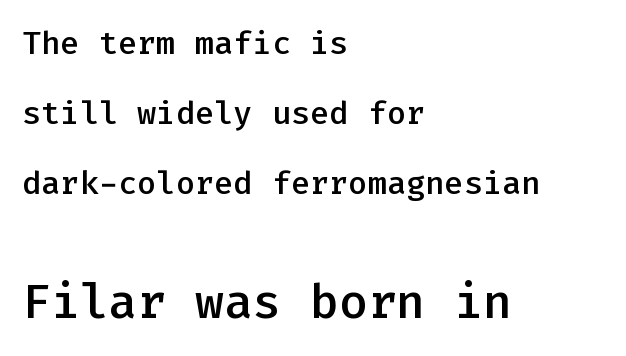
The image shows 48 px semibold sans-serif type, upright, monospaced; set left-aligned, loose line spacing (2.18x), normal letter spacing, not underlined; the second (bottom) block is 1.5x larger; low stroke contrast and a medium x-height.
